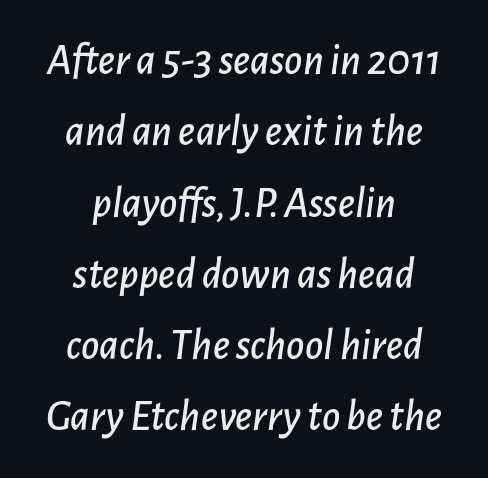
The space beneath each line is pristine and unruled. In terms of leading, this rendering sits right in the middle. These lines were composed using italics. Visually the block forms a symmetrical silhouette, jagged on both flanks. Tracking here is standard; glyphs follow each other at the usual distance.
